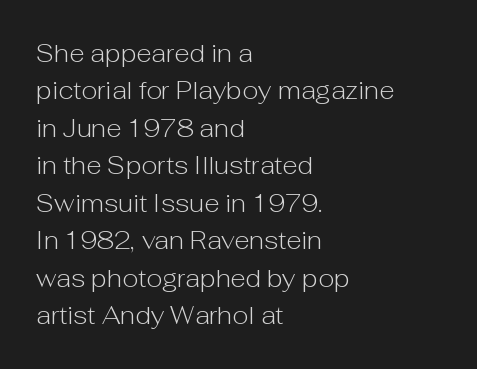
{"italic": "no", "bold": "no", "underline": "no", "align": "left", "line_spacing": "normal", "line_spacing_ratio": 1.5, "letter_spacing": "normal", "letter_spacing_em": 0.0, "glyph_px": 25}
